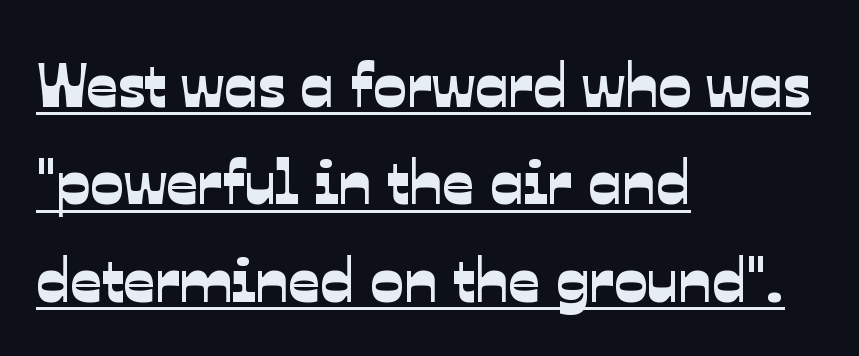
The face used here is rendered with its standard letterfit. The lines sit at an ordinary, default distance from one another. The text was rendered using a sans face with plain stroke endings. Do the characters align in a grid? No, the font is proportional. A baseline rule has been typeset under these characters.
